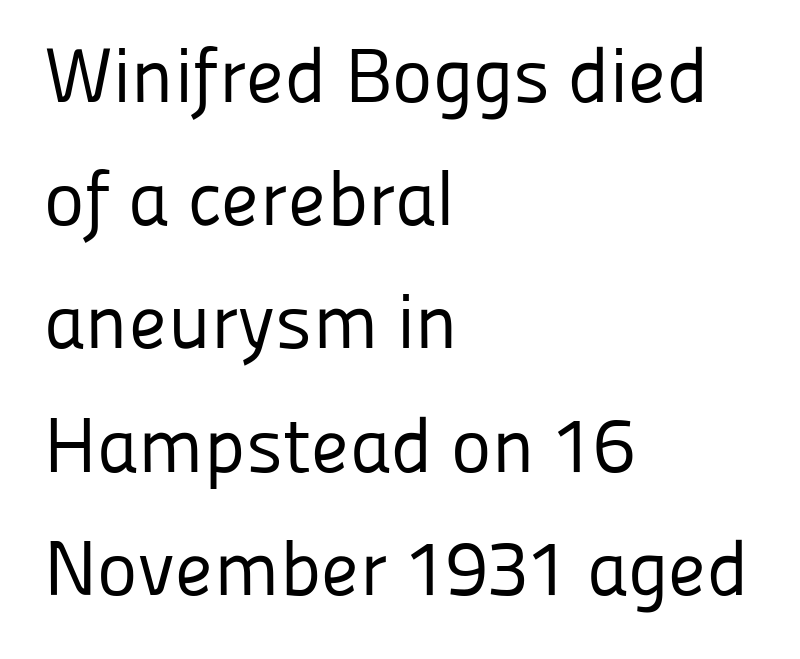
Q: Is the text bold? A: No.
Q: Is the text italic (slanted)? A: No, it is upright.
Q: Is the typeface a serif or a sans-serif typeface? A: Sans-serif.
Q: Is the text underlined? A: No.
Q: How is the paragraph aligned? A: Left-aligned.
Q: Is the spacing between letters normal or unusually wide? A: Normal.
Q: Is the spacing between lines tight, normal or loose? A: Normal.
Q: Width (condensed, normal, or wide)? A: Normal.
Q: Stroke contrast? A: Low.
Q: x-height? A: Medium.
Q: Monospaced? A: No.
